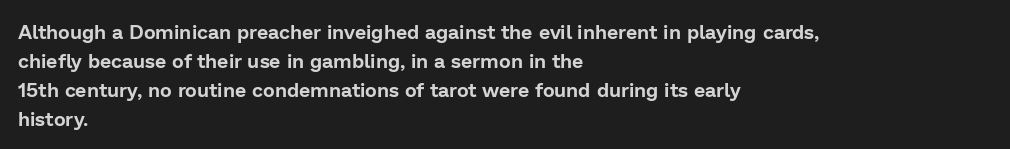
Rows of type keep a routine distance in the vertical direction. Is the block centered? No — it sits flush against the left margin. No italicization has been applied; the sample stays upright. Letters rest on an invisible, unmarked baseline.
